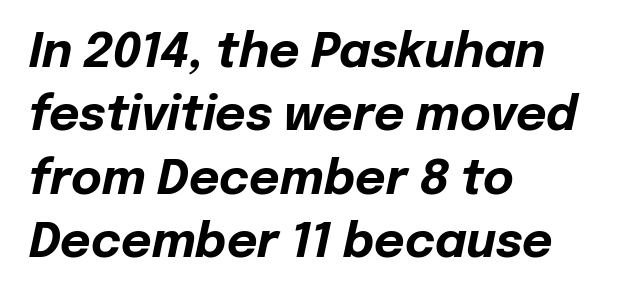
Q: Is the text bold? A: Yes.
Q: Is the text italic (slanted)? A: Yes, it leans right by about 12 degrees.
Q: Is the text underlined? A: No.
Q: How is the paragraph aligned? A: Left-aligned.
Q: Is the spacing between letters normal or unusually wide? A: Normal.
Q: Is the spacing between lines tight, normal or loose? A: Normal.
Q: Width (condensed, normal, or wide)? A: Normal.
Q: Stroke contrast? A: Low.
Q: x-height? A: Medium.
Q: Monospaced? A: No.
